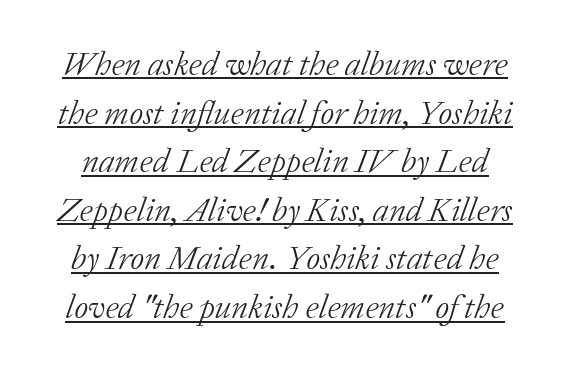
The image shows 34 px light serif type, italic (leaning right); set normal line spacing (1.43x), normal letter spacing, underlined; low stroke contrast and a medium x-height.
